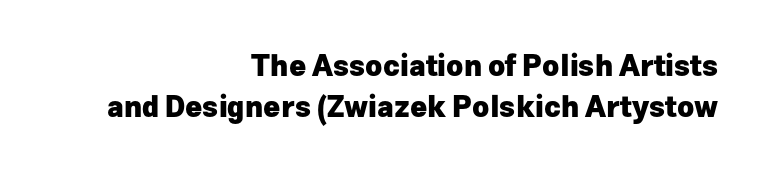
Q: Is the text bold? A: Yes.
Q: Is the text italic (slanted)? A: No, it is upright.
Q: Is the typeface a serif or a sans-serif typeface? A: Sans-serif.
Q: Is the text underlined? A: No.
Q: How is the paragraph aligned? A: Right-aligned.
Q: Is the spacing between letters normal or unusually wide? A: Normal.
Q: Is the spacing between lines tight, normal or loose? A: Normal.
Q: Width (condensed, normal, or wide)? A: Normal.
Q: Stroke contrast? A: Low.
Q: x-height? A: Medium.
Q: Monospaced? A: No.
